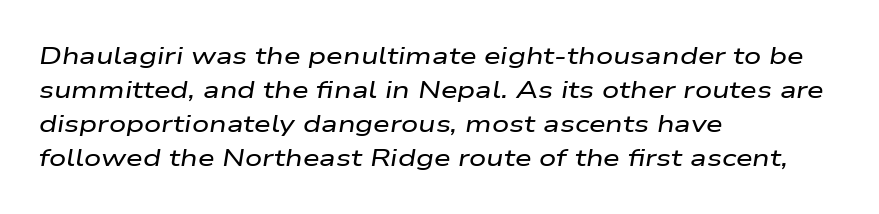
{"italic": "yes", "lean": "right", "slant_degrees": 9, "underline": "no", "align": "left", "line_spacing": "normal", "line_spacing_ratio": 1.41, "letter_spacing": "normal", "letter_spacing_em": 0.0, "glyph_px": 24}
